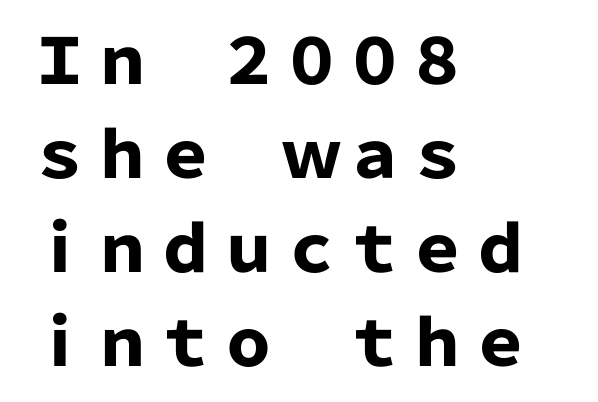
The tracking reads as untouched default to a designer's eye. Visually the block forms a straight wall on the left and a jagged coastline on the right. The letters advance in unequal steps, a hallmark of proportional type. The block of text has a typical density, with ordinary space between rows. The area under the type is left untouched.
